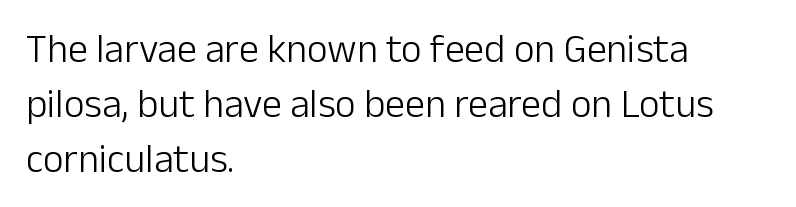
Are there feet on the stems? There aren't — it's a sans. Standard letterfit; no display-style spreading of the glyphs. In terms of leading, this rendering sits right in the middle. Ascenders rise straight up at ninety degrees.
